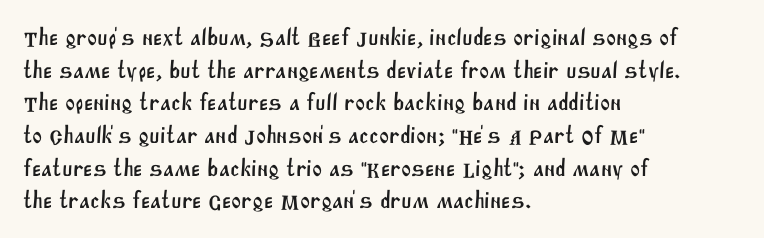
{"underline": "no", "align": "left", "line_spacing": "normal", "line_spacing_ratio": 1.36, "letter_spacing": "normal", "letter_spacing_em": 0.0, "glyph_px": 24}
